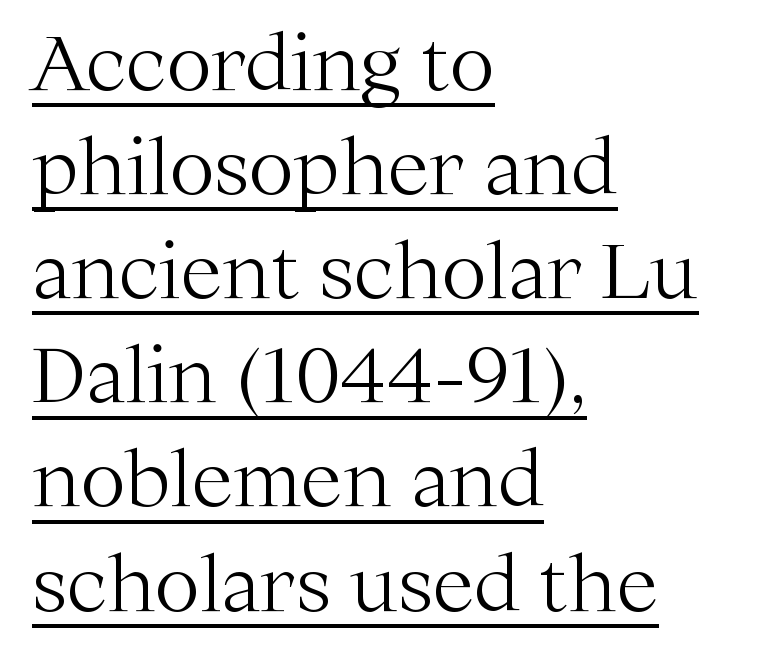
Note the varied advance widths — an 'i' is clearly narrower than an 'm'. Do the letters lean? They stand straight. This sample uses plain, unmodified letter spacing. What's the leading like? Ordinary, nothing unusual. Somebody hit Ctrl+U on this one — the words are underlined. Notice how the passage keeps a crisp vertical edge on the left only.
